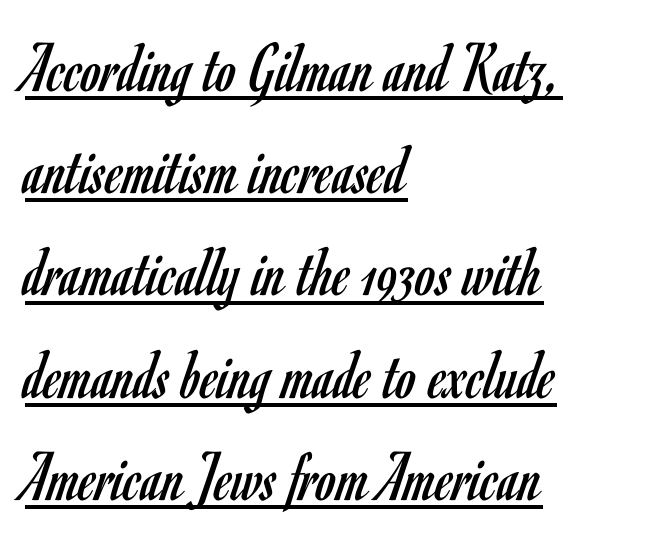
The image shows 72 px regular-weight, condensed sans-serif type; set left-aligned, normal line spacing (1.42x), normal letter spacing, underlined; low stroke contrast and a small x-height.
